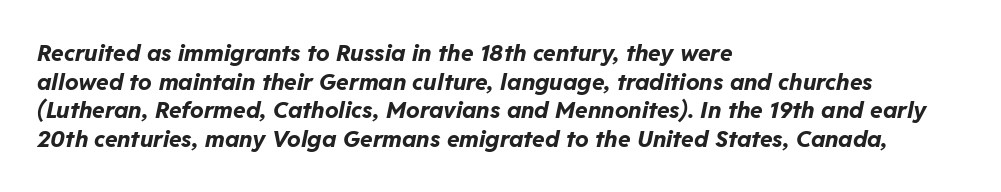
Italic? Definitely — the glyphs are oblique. Check under the words: just untouched page. Is the type bold? Yes — the strokes are clearly thick and heavy. The gaps between neighbouring characters are ordinary and unremarkable.
